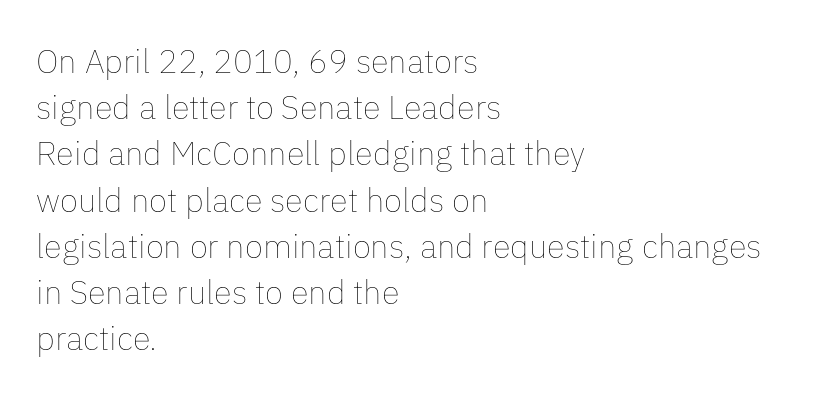
{"italic": "no", "bold": "no", "weight": "thin", "width": "normal", "stroke_contrast": "low", "x_height": "medium", "monospaced": "no", "underline": "no", "align": "left", "line_spacing": "normal", "line_spacing_ratio": 1.4, "letter_spacing": "normal", "letter_spacing_em": 0.0, "glyph_px": 33}
